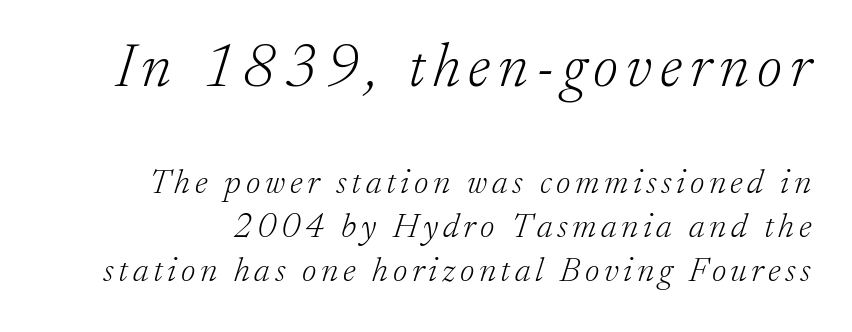
Honestly, the row spacing looks completely unremarkable. The zone under the glyphs is completely vacant. Do the characters align in a grid? No, the font is proportional. Would a proofreader flag this as italicized? Yes.
